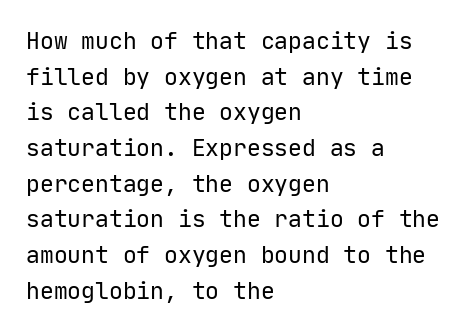
{"italic": "no", "bold": "no", "underline": "no", "align": "left", "line_spacing": "normal", "line_spacing_ratio": 1.55, "letter_spacing": "normal", "letter_spacing_em": 0.0, "glyph_px": 23}
